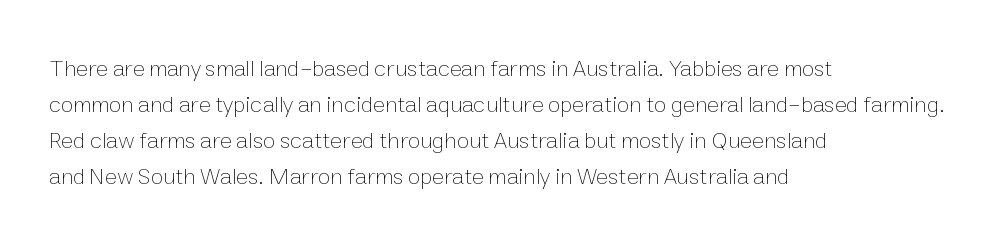
The image shows 23 px text type, upright; set left-aligned, normal line spacing (1.57x), normal letter spacing, not underlined.
